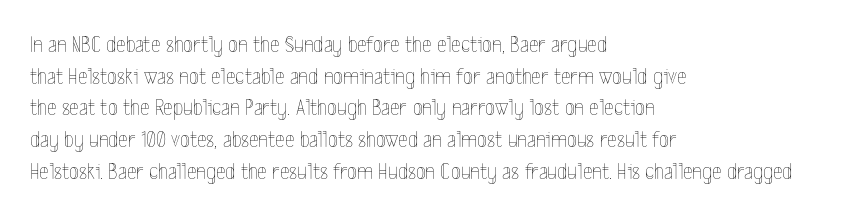
The image shows 23 px text type, upright; set left-aligned, normal line spacing (1.38x), normal letter spacing, not underlined.
